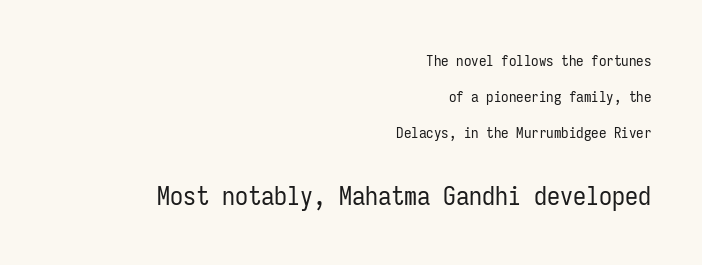
Q: Is the text bold? A: No.
Q: Is the text italic (slanted)? A: No, it is upright.
Q: Is the text underlined? A: No.
Q: How is the paragraph aligned? A: Right-aligned.
Q: Is the spacing between letters normal or unusually wide? A: Normal.
Q: Is the spacing between lines tight, normal or loose? A: Loose.
Q: Which block of text is set in a larger size, the first (top) or the second (bottom)? A: The second (bottom) one.
